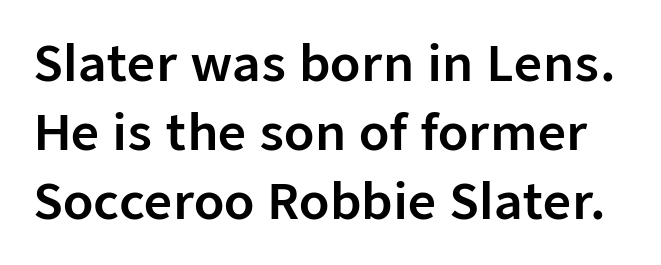
{"serif": "no", "italic": "no", "width": "normal", "stroke_contrast": "low", "x_height": "medium", "monospaced": "no", "underline": "no", "line_spacing": "normal", "line_spacing_ratio": 1.41, "letter_spacing": "normal", "letter_spacing_em": 0.0, "glyph_px": 49}
